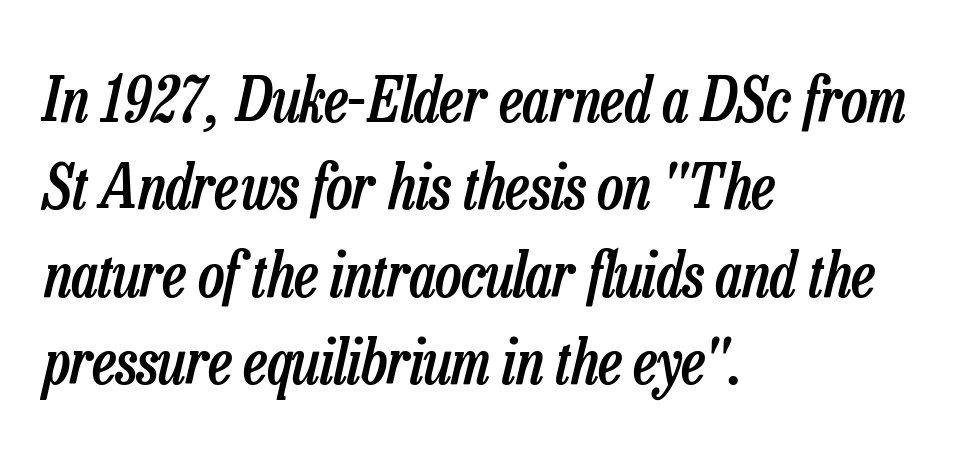
Tall strokes in this sample are angled rather than plumb. Underline: absent. These lines stack with their left ends in a neat column. The rendering uses natural spacing where letterforms have individual widths.
